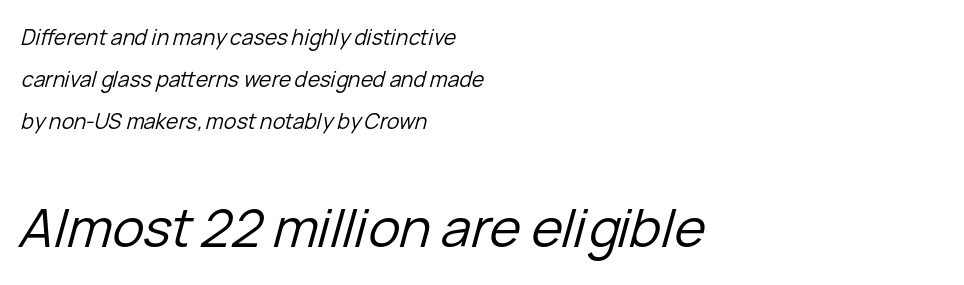
In terms of letterspacing, this is plain default setting. Posture: slanted. The area under the type is left untouched. The passage is arranged the way most books set body copy — flush left.
